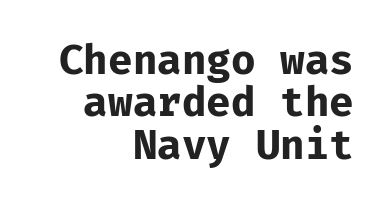
Q: Is the text bold? A: Yes.
Q: Is the text italic (slanted)? A: No, it is upright.
Q: Is the typeface a serif or a sans-serif typeface? A: Sans-serif.
Q: Is the text underlined? A: No.
Q: How is the paragraph aligned? A: Right-aligned.
Q: Is the spacing between letters normal or unusually wide? A: Normal.
Q: Is the spacing between lines tight, normal or loose? A: Tight.
Q: Width (condensed, normal, or wide)? A: Normal.
Q: Stroke contrast? A: Low.
Q: x-height? A: Medium.
